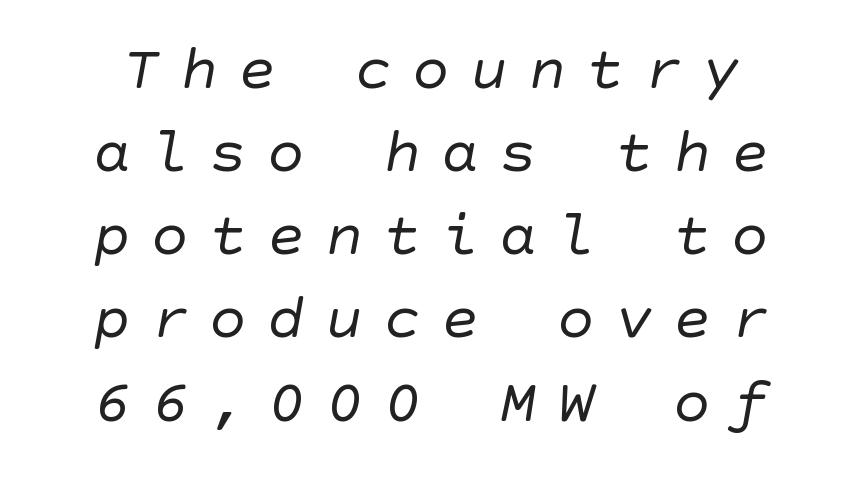
Teacher's note: observe the equal gaps on both sides — that is centered alignment. Unlike a traditional serif, this face leaves its strokes unadorned. Observe the wide spacing: letters keep a clear distance from each other. Interline gaps are of average width in this sample. Stems and bowls with no extra thickness — not bold.
